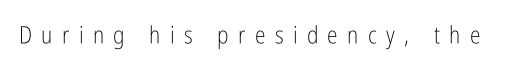
{"italic": "no", "bold": "no", "underline": "no", "letter_spacing": "wide", "letter_spacing_em": 0.39, "glyph_px": 24}
